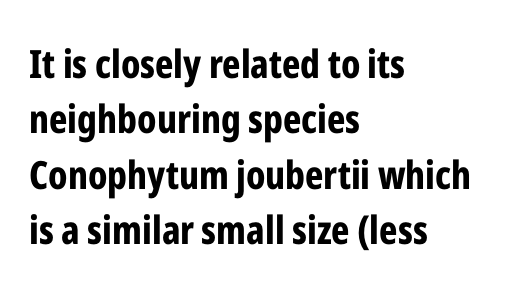
Varying glyph widths throughout — classic text-font behaviour. The zone under the glyphs is completely vacant. A typesetter would mark this as roman, not italic. Is the block centered? No — it sits flush against the left margin.
